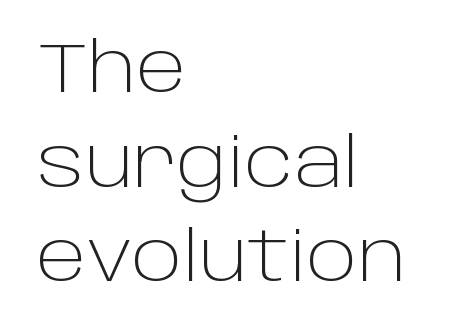
The image shows 68 px light sans-serif type, upright; set left-aligned, normal line spacing (1.39x), normal letter spacing, not underlined; low stroke contrast and a large x-height.
